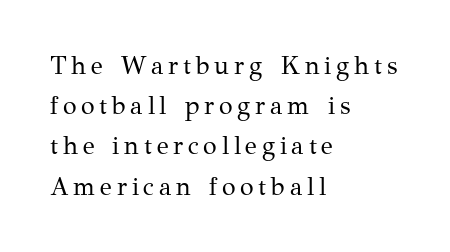
The image shows 25 px text type, upright; set left-aligned, normal line spacing (1.61x), not underlined.
